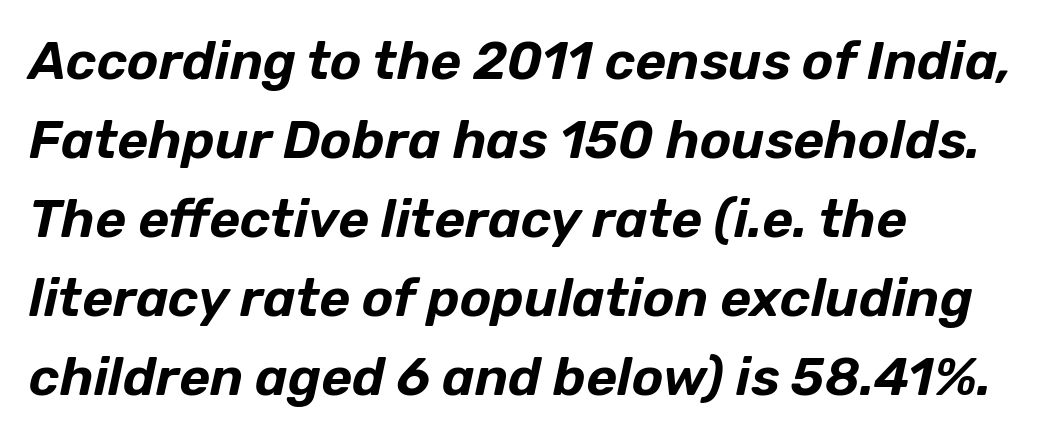
The image shows 53 px text type, italic (leaning right); set left-aligned, normal line spacing (1.49x), normal letter spacing, not underlined; low stroke contrast and a medium x-height.
